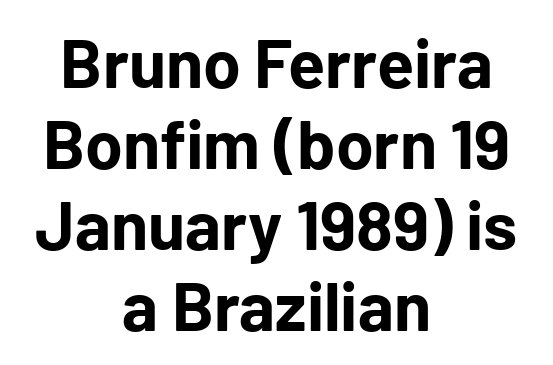
Q: Is the text bold? A: Yes.
Q: Is the text italic (slanted)? A: No, it is upright.
Q: Is the typeface a serif or a sans-serif typeface? A: Sans-serif.
Q: Is the text underlined? A: No.
Q: How is the paragraph aligned? A: Centered.
Q: Is the spacing between letters normal or unusually wide? A: Normal.
Q: Width (condensed, normal, or wide)? A: Normal.
Q: Stroke contrast? A: Low.
Q: x-height? A: Medium.
Q: Monospaced? A: No.
